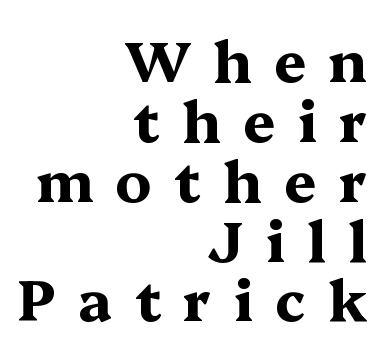
Look at the bottom of the vertical strokes: they flare into serifs here. These lines stack with their right ends in a neat column. Varying glyph widths throughout — classic text-font behaviour. The passage shown is emphatically bold. Notice how the stems are strictly vertical — no italics here. The gaps between neighbouring characters are conspicuously large.
